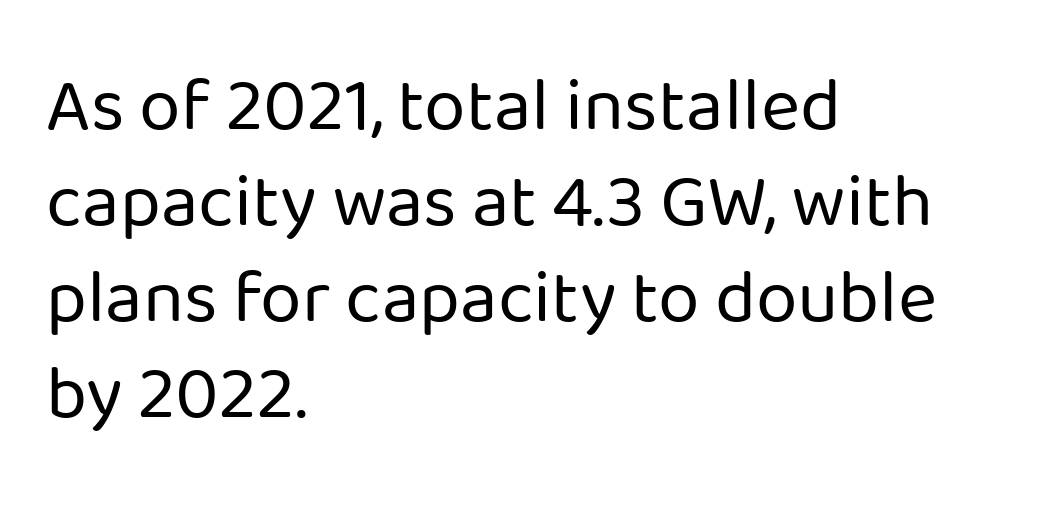
{"serif": "no", "italic": "no", "bold": "no", "weight": "regular", "width": "normal", "stroke_contrast": "low", "x_height": "medium", "monospaced": "no", "underline": "no", "align": "left", "line_spacing": "normal", "line_spacing_ratio": 1.28, "letter_spacing": "normal", "letter_spacing_em": 0.0, "glyph_px": 75}
